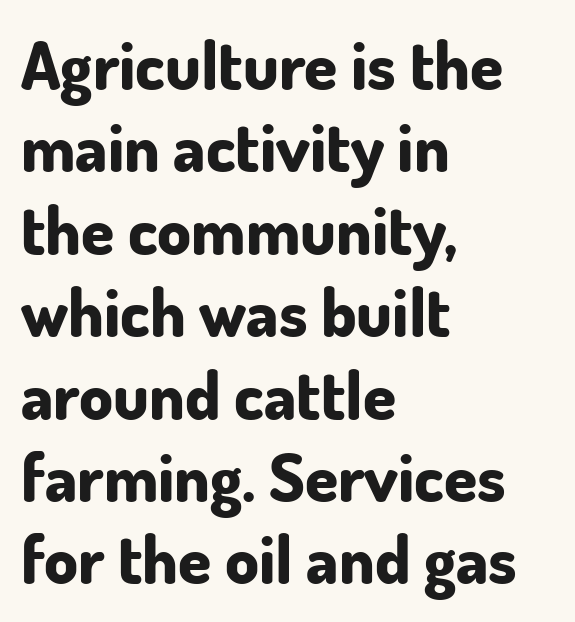
{"serif": "no", "italic": "no", "bold": "yes", "weight": "bold", "width": "normal", "stroke_contrast": "low", "x_height": "small", "monospaced": "no", "underline": "no", "align": "left", "line_spacing_ratio": 1.23, "letter_spacing": "normal", "letter_spacing_em": 0.0, "glyph_px": 67}
